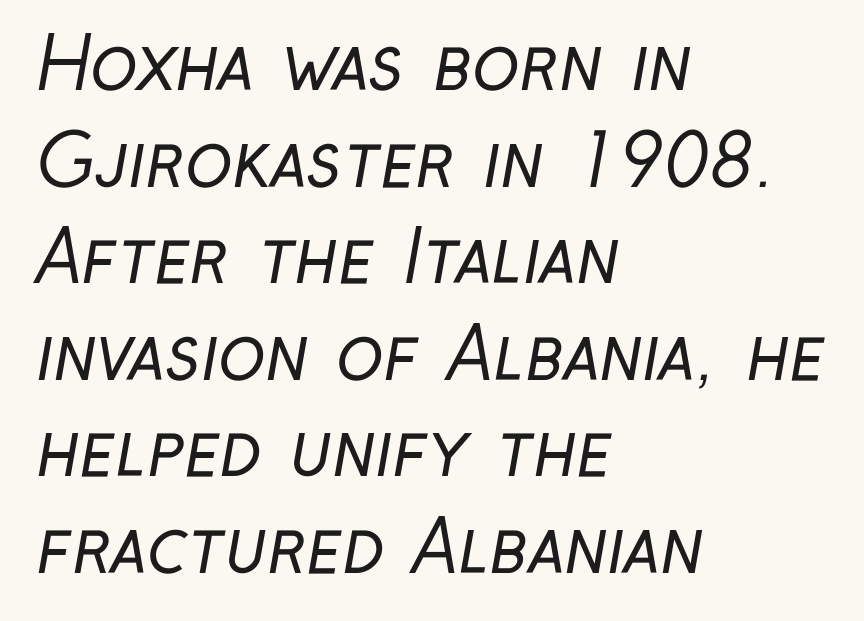
Proportional: the letters do not fall into vertical columns. These lines stack with their left ends in a neat column. Nothing heavy about these letters — not bold at all. This sample uses a sans-serif face. The gaps between neighbouring characters are ordinary and unremarkable. Bare-footed words on every line.
